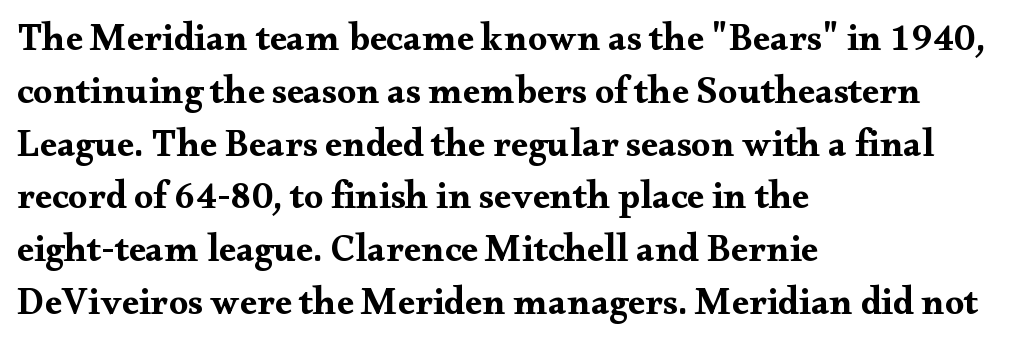
Q: Is the text bold? A: Yes.
Q: Is the text italic (slanted)? A: No, it is upright.
Q: Is the typeface a serif or a sans-serif typeface? A: Serif.
Q: Is the text underlined? A: No.
Q: How is the paragraph aligned? A: Left-aligned.
Q: Is the spacing between letters normal or unusually wide? A: Normal.
Q: Is the spacing between lines tight, normal or loose? A: Normal.
Q: Width (condensed, normal, or wide)? A: Wide.
Q: Stroke contrast? A: Medium.
Q: x-height? A: Small.
Q: Monospaced? A: No.
